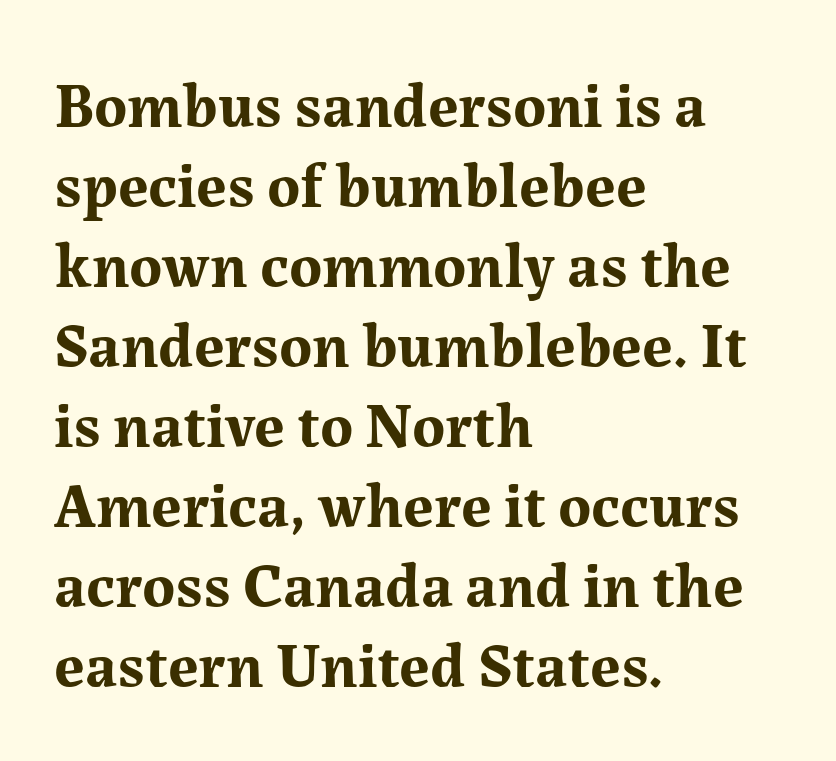
The image shows 63 px bold serif type, upright; set left-aligned, normal line spacing (1.27x), normal letter spacing, not underlined; medium stroke contrast and a medium x-height.
